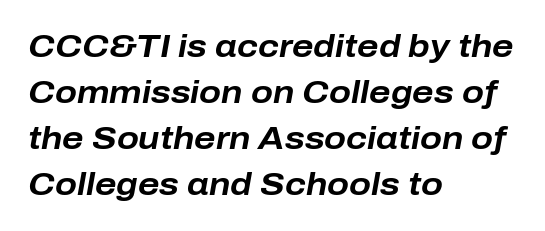
{"italic": "yes", "lean": "right", "slant_degrees": 10, "bold": "yes", "weight": "bold", "width": "normal", "stroke_contrast": "low", "x_height": "medium", "monospaced": "no", "underline": "no", "align": "left", "line_spacing": "normal", "line_spacing_ratio": 1.44, "letter_spacing": "normal", "letter_spacing_em": 0.0, "glyph_px": 32}
